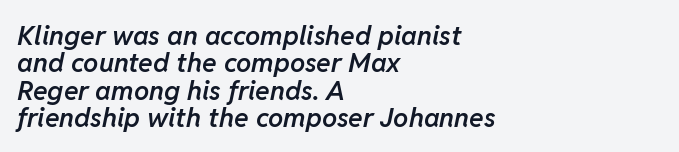
The image shows 27 px text type, italic (leaning right); set left-aligned, tight line spacing (1.01x), normal letter spacing, not underlined.
